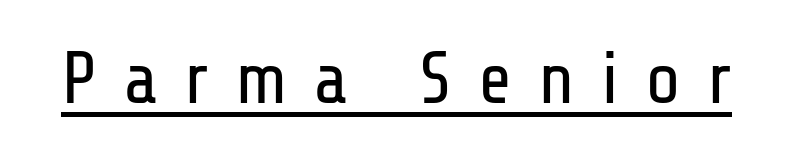
The image shows 73 px regular-weight, condensed sans-serif type, upright; set unusually wide letter spacing (+0.36 em), underlined; low stroke contrast and a medium x-height.
